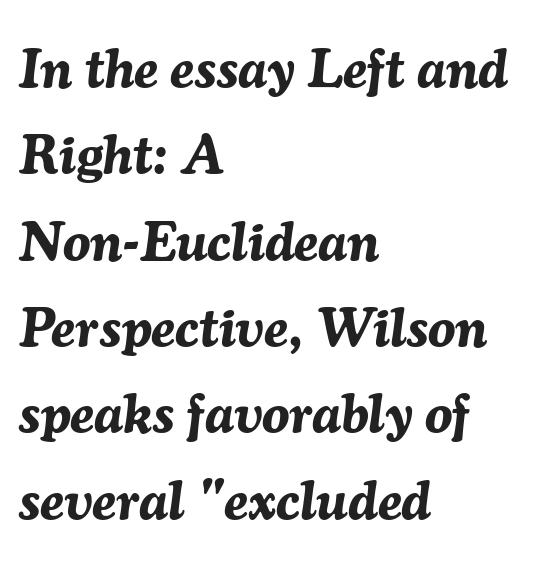
The image shows 55 px bold type, italic (leaning right); set left-aligned, normal line spacing (1.57x), normal letter spacing, not underlined; medium stroke contrast and a medium x-height.
